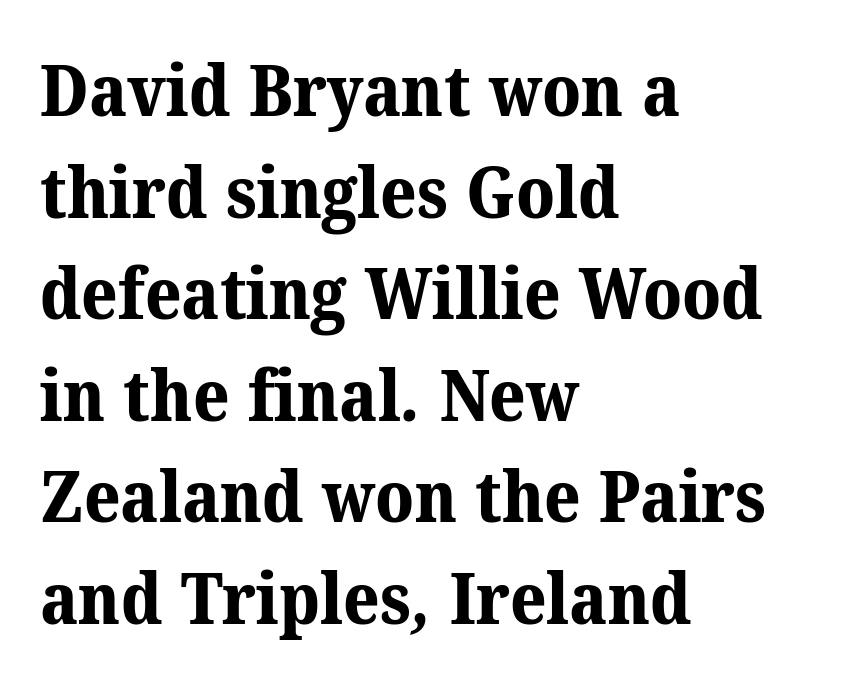
{"serif": "yes", "bold": "yes", "weight": "bold", "width": "normal", "stroke_contrast": "medium", "x_height": "medium", "monospaced": "no", "underline": "no", "align": "left", "line_spacing": "normal", "line_spacing_ratio": 1.43, "letter_spacing": "normal", "letter_spacing_em": 0.0, "glyph_px": 71}
